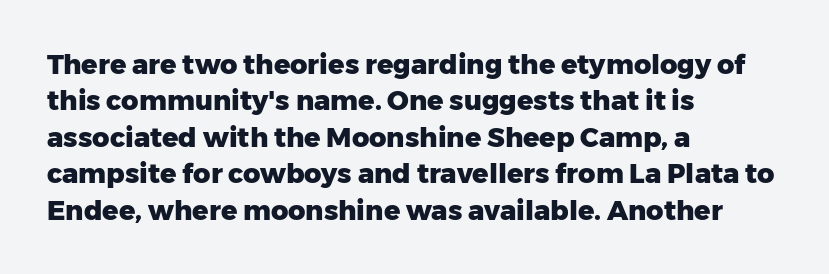
The image shows 27 px bold type, upright; set left-aligned, normal line spacing (1.35x), normal letter spacing, not underlined.
